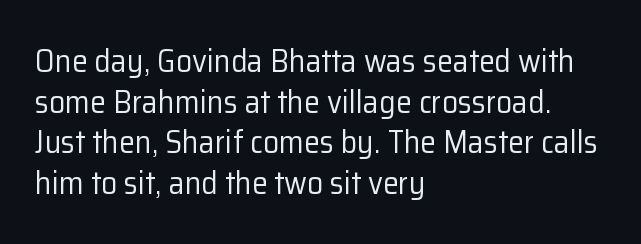
Q: Is the text bold? A: No.
Q: Is the text italic (slanted)? A: No, it is upright.
Q: Is the typeface a serif or a sans-serif typeface? A: Sans-serif.
Q: Is the text underlined? A: No.
Q: How is the paragraph aligned? A: Left-aligned.
Q: Is the spacing between letters normal or unusually wide? A: Normal.
Q: Is the spacing between lines tight, normal or loose? A: Normal.
Q: Width (condensed, normal, or wide)? A: Normal.
Q: Stroke contrast? A: Low.
Q: x-height? A: Medium.
Q: Monospaced? A: No.
